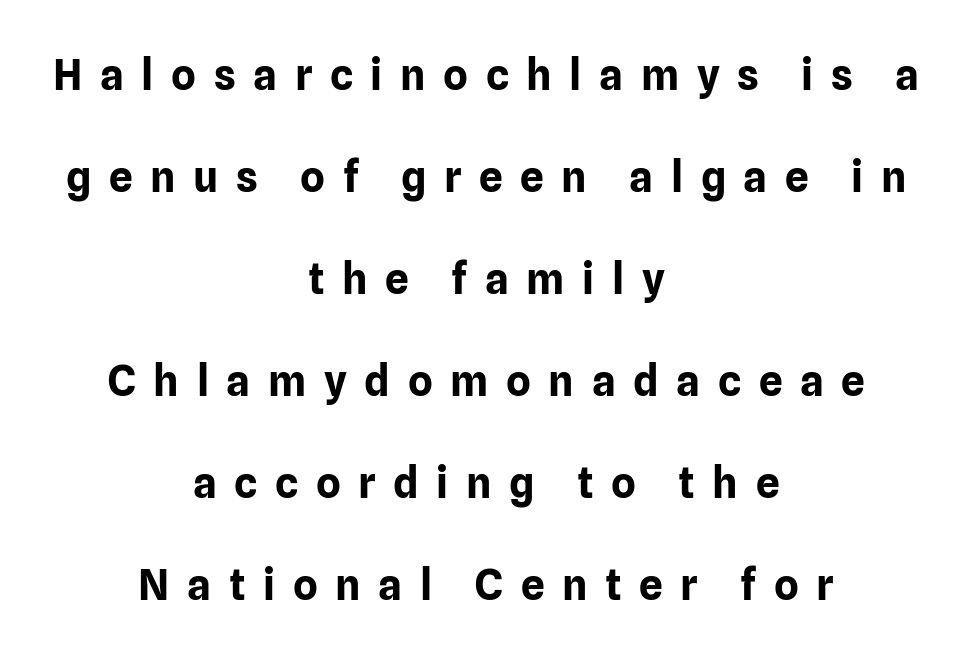
Q: Is the text bold? A: Yes.
Q: Is the text italic (slanted)? A: No, it is upright.
Q: Is the typeface a serif or a sans-serif typeface? A: Sans-serif.
Q: Is the text underlined? A: No.
Q: How is the paragraph aligned? A: Centered.
Q: Is the spacing between letters normal or unusually wide? A: Unusually wide.
Q: Is the spacing between lines tight, normal or loose? A: Loose.
Q: Width (condensed, normal, or wide)? A: Normal.
Q: Stroke contrast? A: Low.
Q: x-height? A: Medium.
Q: Monospaced? A: No.
